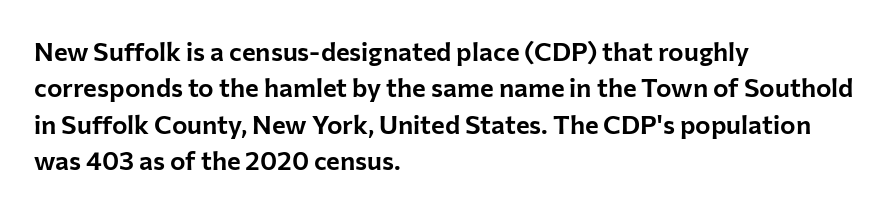
The image shows 26 px text type, upright; set left-aligned, normal line spacing (1.4x), normal letter spacing, not underlined.
